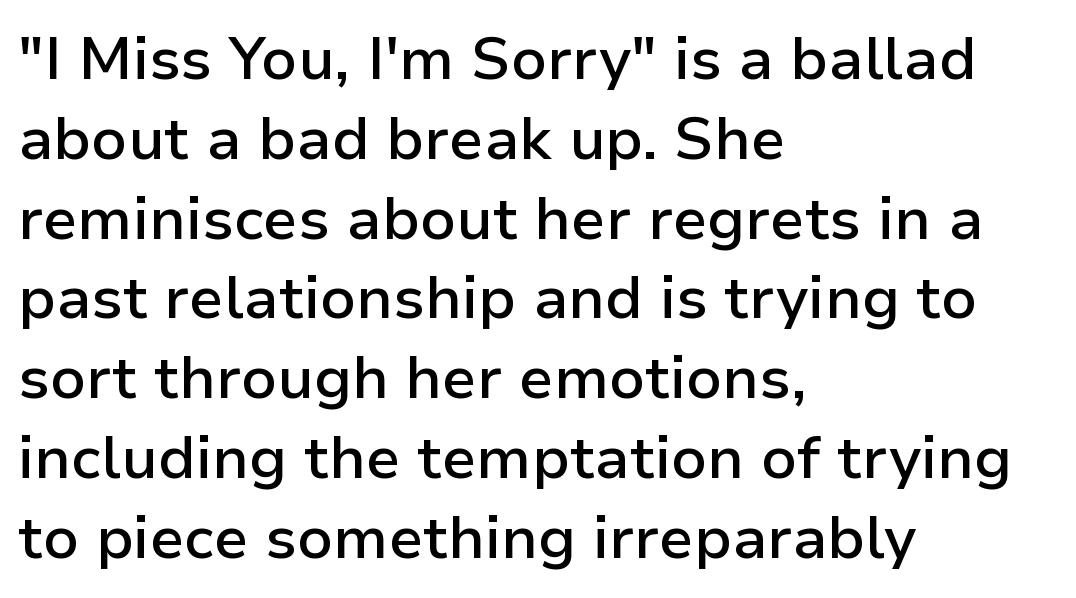
Q: Is the text bold? A: Semi-bold.
Q: Is the text italic (slanted)? A: No, it is upright.
Q: Is the typeface a serif or a sans-serif typeface? A: Sans-serif.
Q: Is the text underlined? A: No.
Q: How is the paragraph aligned? A: Left-aligned.
Q: Is the spacing between letters normal or unusually wide? A: Normal.
Q: Is the spacing between lines tight, normal or loose? A: Normal.
Q: Width (condensed, normal, or wide)? A: Normal.
Q: Stroke contrast? A: Low.
Q: x-height? A: Medium.
Q: Monospaced? A: No.
